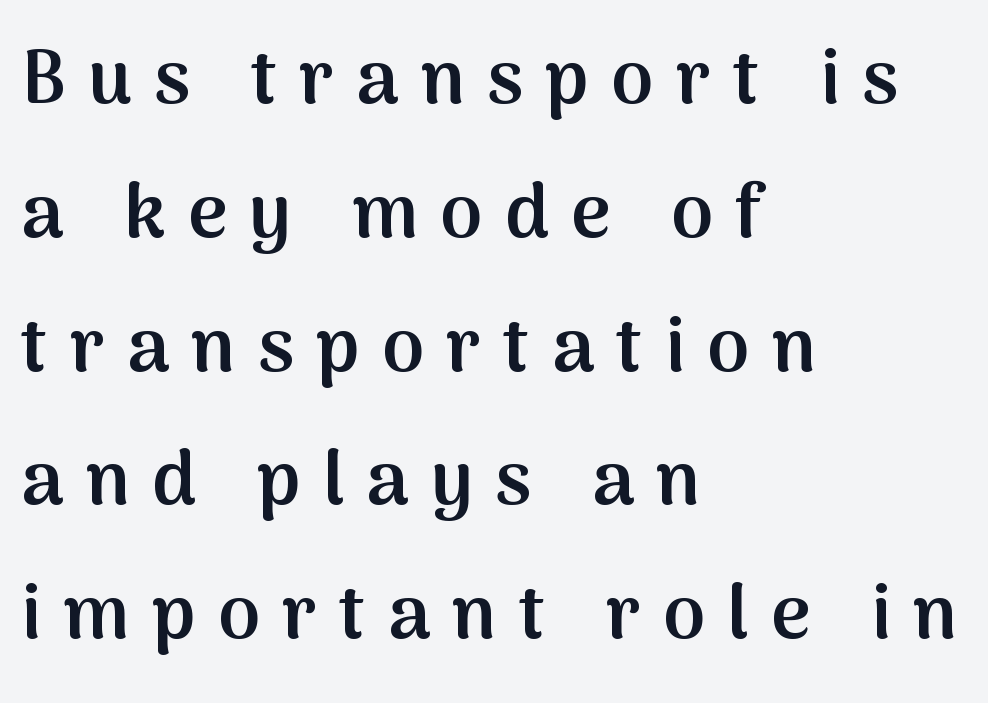
Q: Is the text bold? A: Semi-bold.
Q: Is the text italic (slanted)? A: No, it is upright.
Q: Is the typeface a serif or a sans-serif typeface? A: Sans-serif.
Q: Is the text underlined? A: No.
Q: How is the paragraph aligned? A: Left-aligned.
Q: Is the spacing between letters normal or unusually wide? A: Unusually wide.
Q: Width (condensed, normal, or wide)? A: Normal.
Q: Stroke contrast? A: Medium.
Q: x-height? A: Medium.
Q: Monospaced? A: No.
